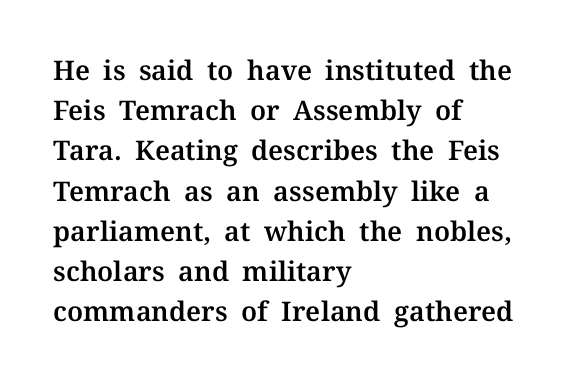
Summary of vertical rhythm: regular, with standard interline spacing. No italicization has been applied; the sample stays upright. One-word summary of the alignment: left. The line texture is even and compact thanks to regular tracking. The space directly below the letters is spotless.
